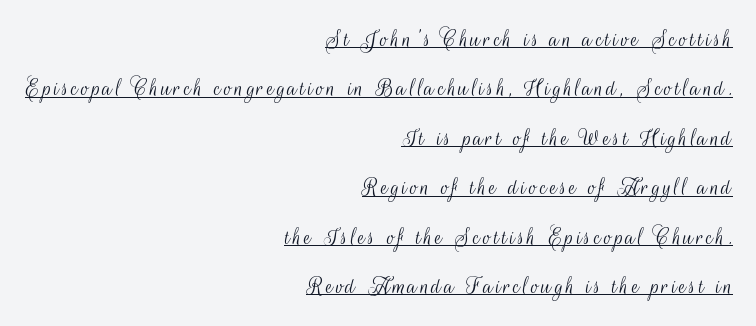
The image shows 26 px text type; set right-aligned, loose line spacing (1.9x), underlined.
